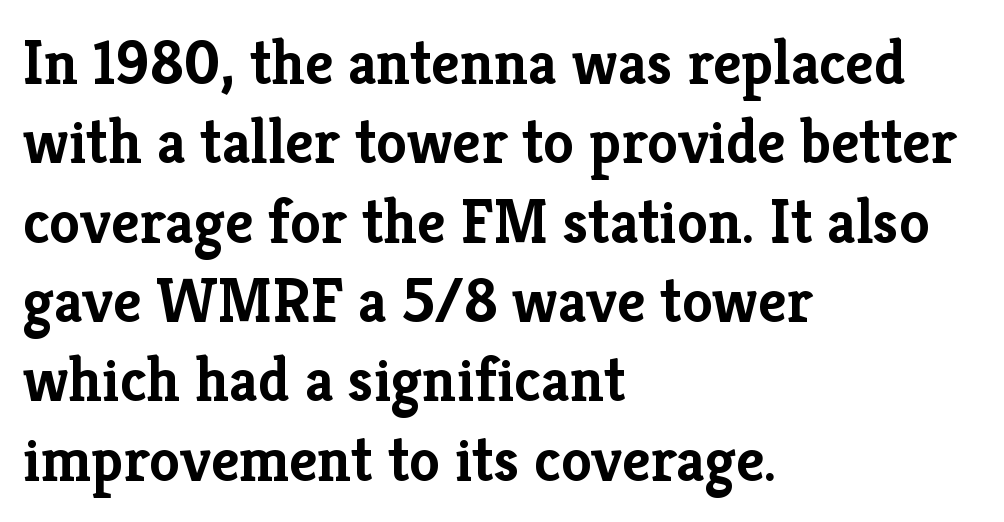
Successive baselines arrive at the customary interval. Heavy, bold letterforms. Default kerning and tracking; the words read as compact shapes. This rendering features lettering with no underline. Casual observation: everything's shoved over to the left.
